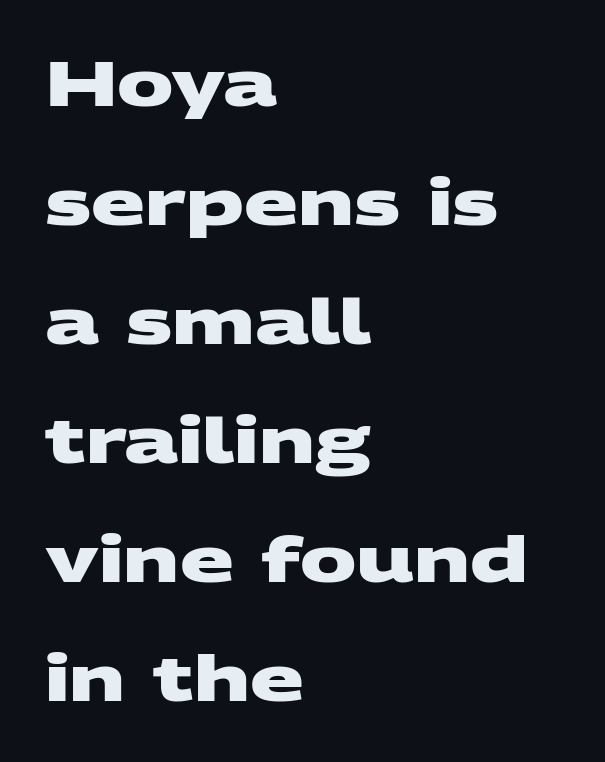
{"serif": "no", "bold": "yes", "weight": "heavy", "width": "wide", "stroke_contrast": "medium", "x_height": "large", "monospaced": "no", "underline": "no", "align": "left", "line_spacing_ratio": 1.89, "letter_spacing": "normal", "letter_spacing_em": 0.0, "glyph_px": 63}
